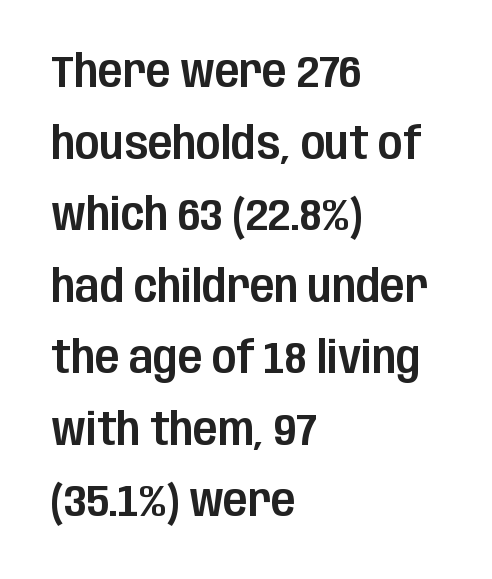
Q: Is the text italic (slanted)? A: No, it is upright.
Q: Is the typeface a serif or a sans-serif typeface? A: Sans-serif.
Q: Is the text underlined? A: No.
Q: How is the paragraph aligned? A: Left-aligned.
Q: Is the spacing between letters normal or unusually wide? A: Normal.
Q: Is the spacing between lines tight, normal or loose? A: Normal.
Q: Width (condensed, normal, or wide)? A: Condensed.
Q: Stroke contrast? A: Low.
Q: x-height? A: Large.
Q: Monospaced? A: No.
